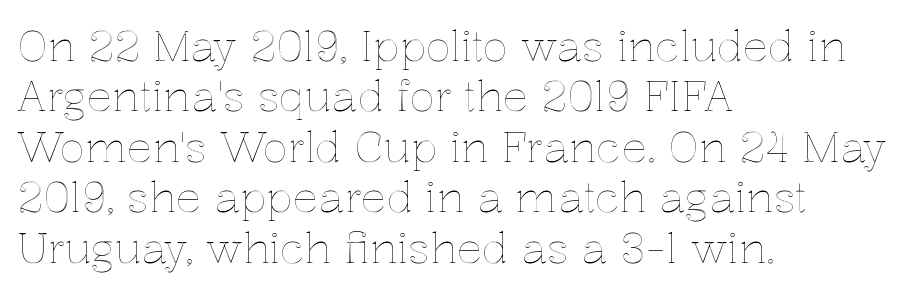
{"italic": "no", "width": "normal", "x_height": "medium", "monospaced": "no", "underline": "no", "align": "left", "line_spacing_ratio": 1.2, "letter_spacing": "normal", "letter_spacing_em": 0.0, "glyph_px": 42}
